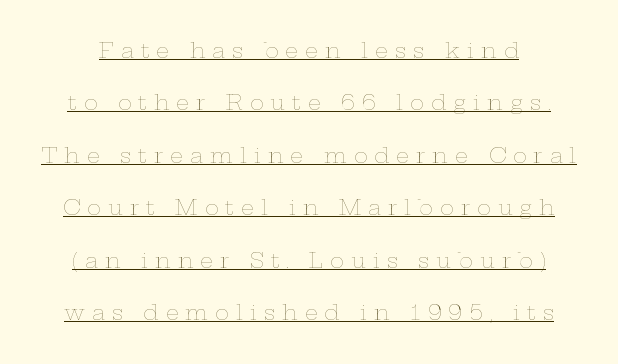
Q: Is the text bold? A: No.
Q: Is the text italic (slanted)? A: No, it is upright.
Q: Is the text underlined? A: Yes.
Q: Is the spacing between letters normal or unusually wide? A: Unusually wide.
Q: Is the spacing between lines tight, normal or loose? A: Loose.
